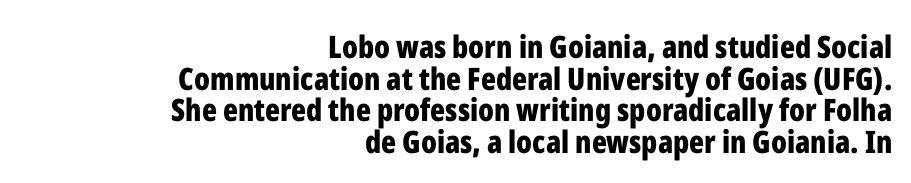
{"serif": "no", "italic": "no", "bold": "yes", "weight": "bold", "width": "condensed", "stroke_contrast": "low", "x_height": "medium", "monospaced": "no", "underline": "no", "align": "right", "line_spacing": "tight", "line_spacing_ratio": 1.02, "letter_spacing": "normal", "letter_spacing_em": 0.0, "glyph_px": 31}
